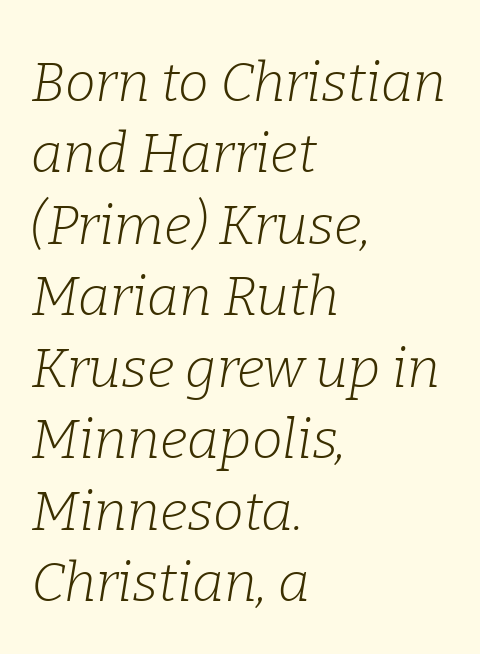
Q: Is the text bold? A: No.
Q: Is the text italic (slanted)? A: Yes, it leans right by about 9 degrees.
Q: Is the typeface a serif or a sans-serif typeface? A: Serif.
Q: Is the text underlined? A: No.
Q: How is the paragraph aligned? A: Left-aligned.
Q: Is the spacing between letters normal or unusually wide? A: Normal.
Q: Is the spacing between lines tight, normal or loose? A: Normal.
Q: Width (condensed, normal, or wide)? A: Normal.
Q: Stroke contrast? A: Low.
Q: x-height? A: Medium.
Q: Monospaced? A: No.
